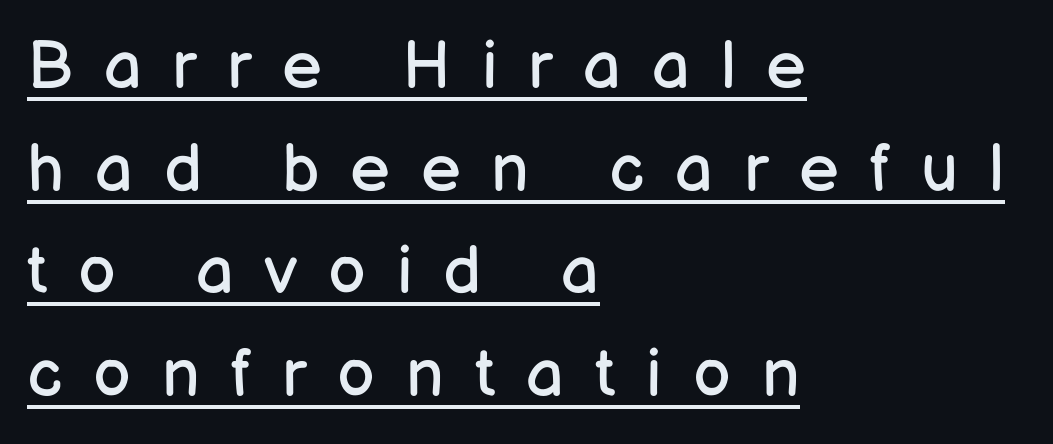
Q: Is the text bold? A: No.
Q: Is the text italic (slanted)? A: No, it is upright.
Q: Is the typeface a serif or a sans-serif typeface? A: Sans-serif.
Q: Is the text underlined? A: Yes.
Q: How is the paragraph aligned? A: Left-aligned.
Q: Is the spacing between letters normal or unusually wide? A: Unusually wide.
Q: Is the spacing between lines tight, normal or loose? A: Normal.
Q: Width (condensed, normal, or wide)? A: Normal.
Q: Stroke contrast? A: Low.
Q: x-height? A: Medium.
Q: Monospaced? A: No.
